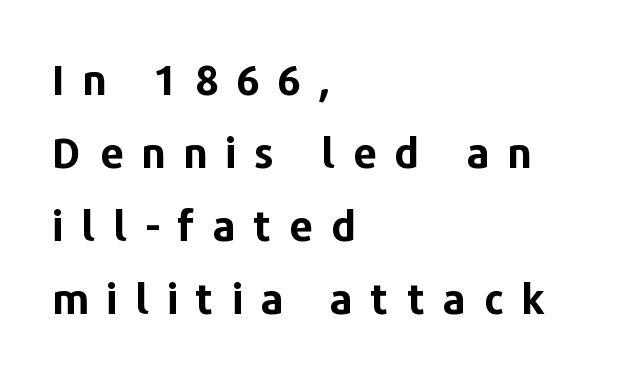
{"serif": "no", "italic": "no", "bold": "yes", "weight": "bold", "width": "normal", "stroke_contrast": "low", "x_height": "medium", "monospaced": "no", "underline": "no", "align": "left", "line_spacing_ratio": 1.74, "letter_spacing": "wide", "letter_spacing_em": 0.42, "glyph_px": 42}
